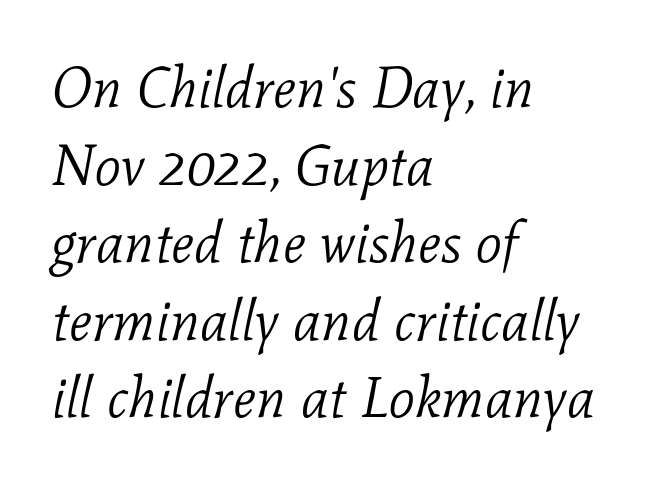
The image shows 57 px light serif type, italic (leaning right); set left-aligned, normal line spacing (1.36x), normal letter spacing, not underlined; low stroke contrast and a medium x-height.
